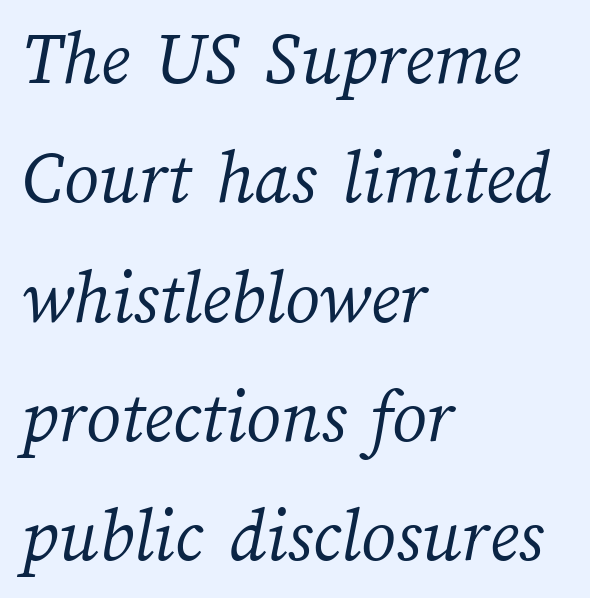
In CSS terms this would be text-align: left. Is this a fixed-width face? No — the glyphs have proportional, varying widths. Baseline-to-baseline distance is the conventional proportion of letter height. The words here are not underlined. Heft: none added — not bold. The type is set solid horizontally, with unmodified tracking.
